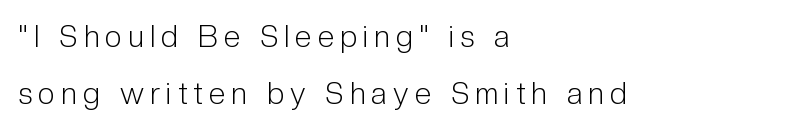
Q: Is the text bold? A: No.
Q: Is the text italic (slanted)? A: No, it is upright.
Q: Is the typeface a serif or a sans-serif typeface? A: Sans-serif.
Q: Is the text underlined? A: No.
Q: How is the paragraph aligned? A: Left-aligned.
Q: Is the spacing between letters normal or unusually wide? A: Unusually wide.
Q: Is the spacing between lines tight, normal or loose? A: Loose.
Q: Width (condensed, normal, or wide)? A: Condensed.
Q: Stroke contrast? A: Low.
Q: x-height? A: Medium.
Q: Monospaced? A: No.
